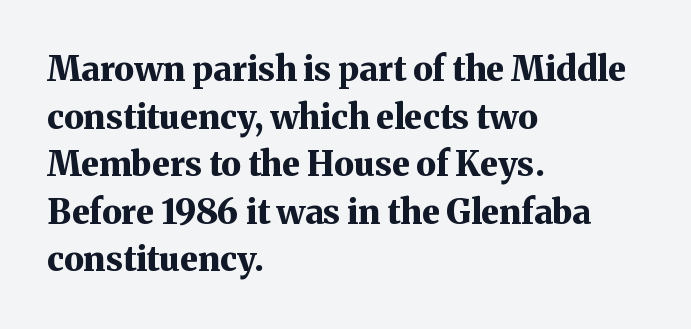
The image shows 34 px bold serif type, upright; set left-aligned, normal line spacing (1.4x), normal letter spacing, not underlined; medium stroke contrast and a medium x-height.
